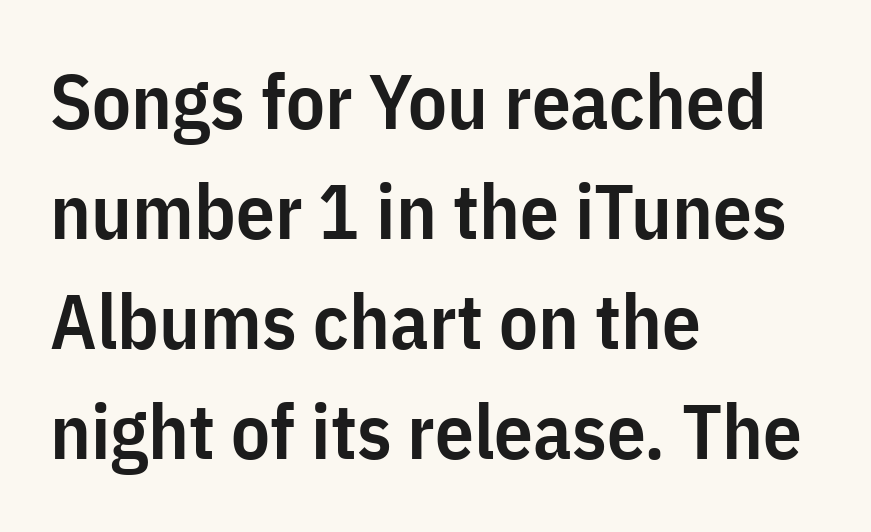
The image shows 77 px semibold, condensed sans-serif type, upright; set left-aligned, normal line spacing (1.43x), normal letter spacing, not underlined; low stroke contrast and a medium x-height.
